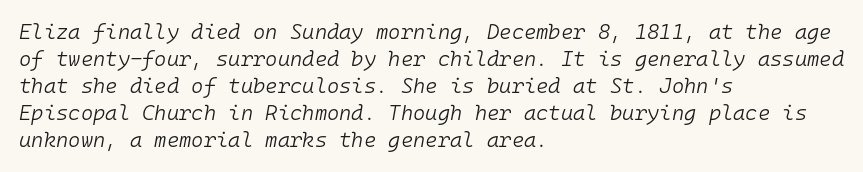
The image shows 21 px text type, italic (leaning right); set left-aligned, normal line spacing (1.29x), normal letter spacing, not underlined.
